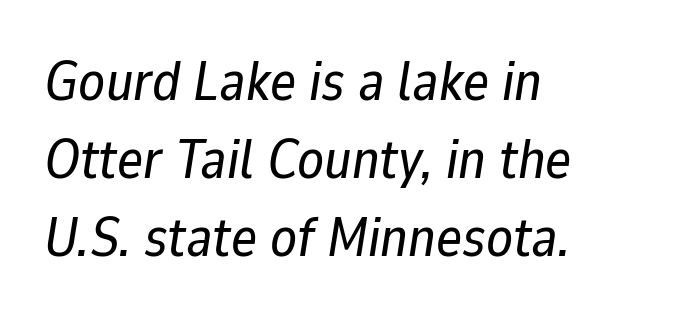
This sample has the flowing, uneven cadence of proportional lettering. The typesetter chose a ragged-right arrangement here. The space directly below the letters is spotless. The tracking reads as untouched default to a designer's eye.
